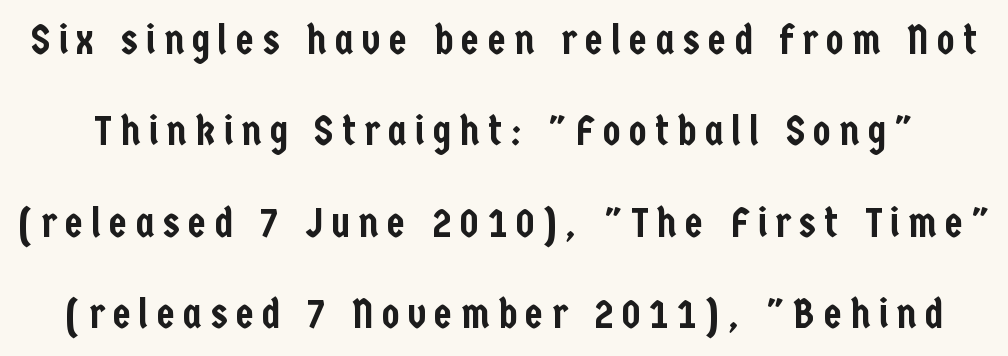
Q: Is the text italic (slanted)? A: No, it is upright.
Q: Is the typeface a serif or a sans-serif typeface? A: Sans-serif.
Q: Is the text underlined? A: No.
Q: Is the spacing between letters normal or unusually wide? A: Unusually wide.
Q: Is the spacing between lines tight, normal or loose? A: Loose.
Q: Width (condensed, normal, or wide)? A: Condensed.
Q: Stroke contrast? A: Low.
Q: x-height? A: Medium.
Q: Monospaced? A: No.
